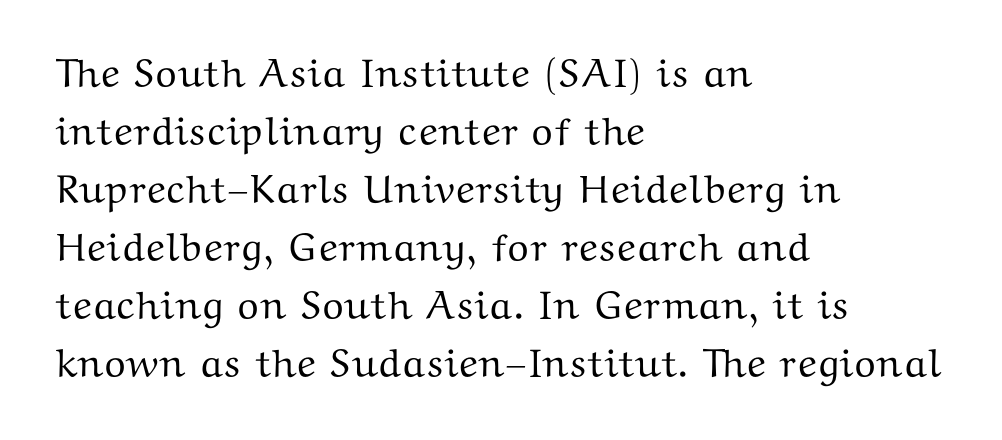
{"serif": "yes", "italic": "no", "width": "wide", "stroke_contrast": "medium", "x_height": "medium", "monospaced": "no", "underline": "no", "align": "left", "line_spacing": "normal", "line_spacing_ratio": 1.45, "letter_spacing": "normal", "letter_spacing_em": 0.0, "glyph_px": 40}
